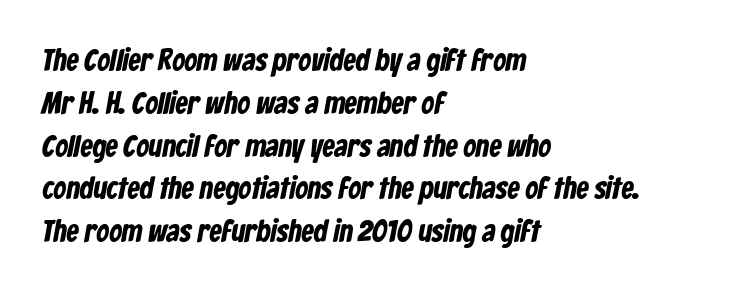
{"serif": "no", "width": "condensed", "stroke_contrast": "low", "x_height": "medium", "monospaced": "no", "underline": "no", "align": "left", "line_spacing": "normal", "line_spacing_ratio": 1.38, "letter_spacing": "normal", "letter_spacing_em": 0.0, "glyph_px": 31}
